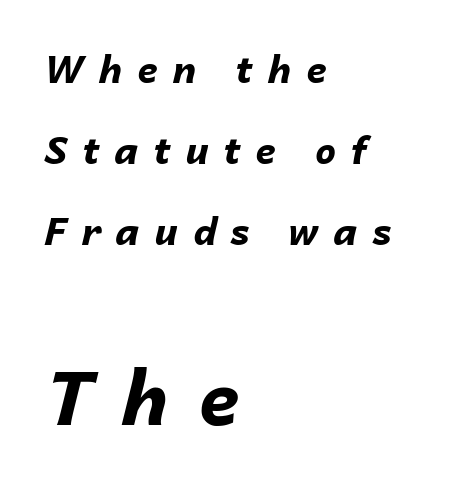
Q: Is the text bold? A: Yes.
Q: Is the text italic (slanted)? A: Yes, it leans right by about 14 degrees.
Q: Is the text underlined? A: No.
Q: How is the paragraph aligned? A: Left-aligned.
Q: Is the spacing between letters normal or unusually wide? A: Unusually wide.
Q: Is the spacing between lines tight, normal or loose? A: Loose.
Q: Which block of text is set in a larger size, the first (top) or the second (bottom)? A: The second (bottom) one.
Q: Width (condensed, normal, or wide)? A: Normal.
Q: Stroke contrast? A: Low.
Q: x-height? A: Medium.
Q: Monospaced? A: No.
